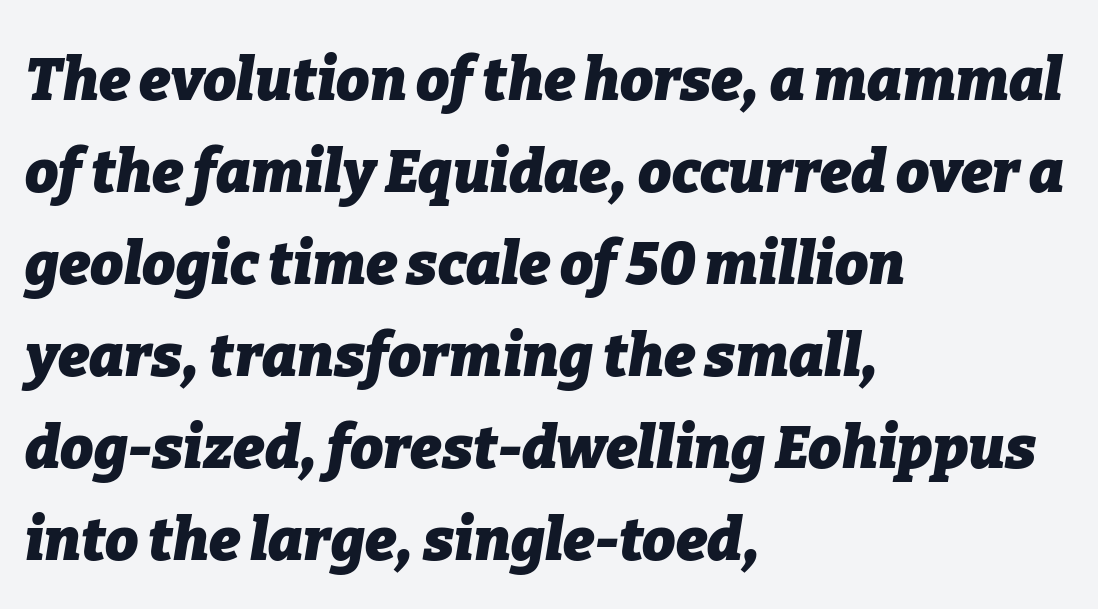
{"italic": "yes", "lean": "right", "slant_degrees": 9, "bold": "yes", "weight": "heavy", "width": "normal", "stroke_contrast": "low", "x_height": "medium", "monospaced": "no", "underline": "no", "align": "left", "line_spacing": "normal", "line_spacing_ratio": 1.56, "letter_spacing": "normal", "letter_spacing_em": 0.0, "glyph_px": 59}
